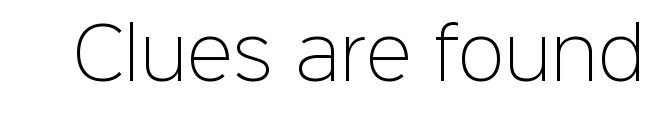
Tracking value appears to be zero — textbook default spacing. In terms of posture, this sample is upright. You can tell from the bare stems that sans-serif type was used. The space beneath each line is pristine and unruled.
